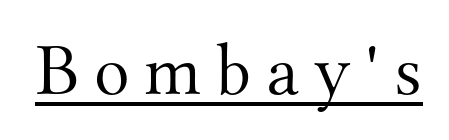
{"serif": "yes", "italic": "no", "bold": "no", "weight": "light", "width": "normal", "stroke_contrast": "medium", "x_height": "small", "monospaced": "no", "underline": "yes", "letter_spacing": "wide", "letter_spacing_em": 0.2, "glyph_px": 74}
